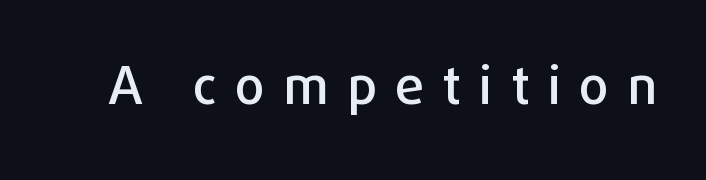
{"serif": "no", "italic": "no", "width": "normal", "stroke_contrast": "low", "x_height": "medium", "monospaced": "no", "underline": "no", "letter_spacing": "wide", "letter_spacing_em": 0.34, "glyph_px": 53}
